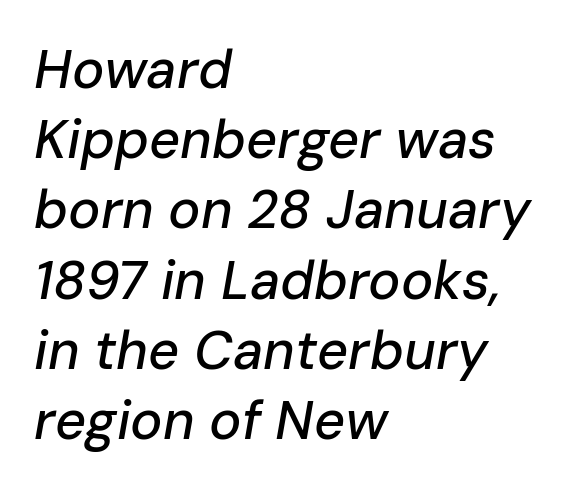
Q: Is the text italic (slanted)? A: Yes, it leans right by about 10 degrees.
Q: Is the text underlined? A: No.
Q: How is the paragraph aligned? A: Left-aligned.
Q: Is the spacing between letters normal or unusually wide? A: Normal.
Q: Is the spacing between lines tight, normal or loose? A: Normal.
Q: Width (condensed, normal, or wide)? A: Normal.
Q: Stroke contrast? A: Low.
Q: x-height? A: Medium.
Q: Monospaced? A: No.
